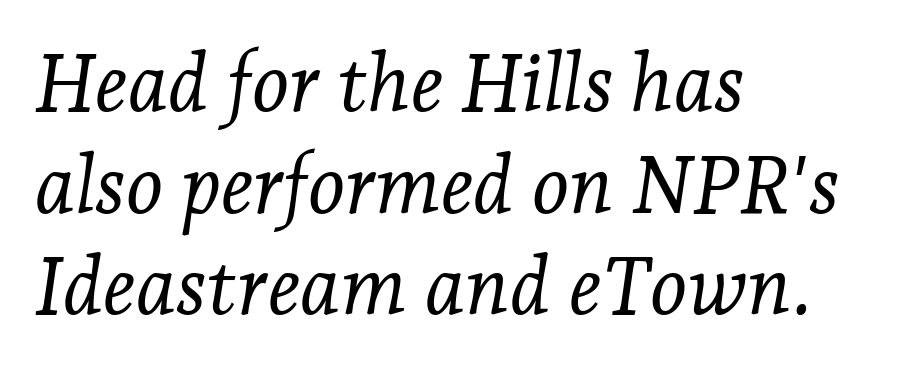
The image shows 80 px light serif type, italic (leaning right); set left-aligned, normal line spacing (1.27x), normal letter spacing, not underlined; low stroke contrast and a medium x-height.
